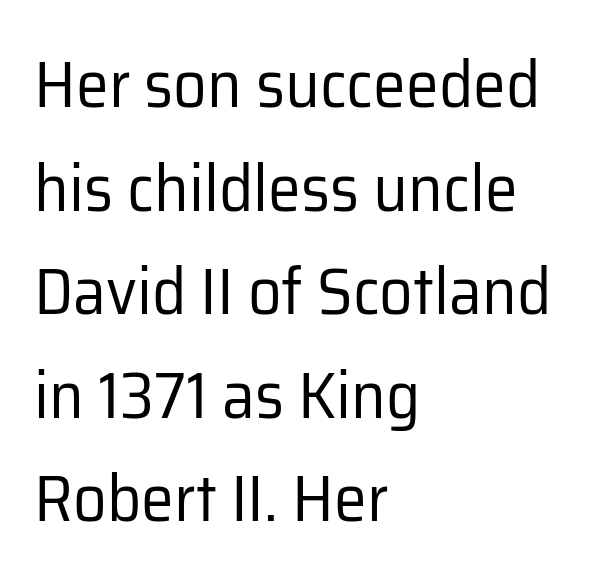
{"serif": "no", "italic": "no", "bold": "no", "weight": "regular", "width": "normal", "stroke_contrast": "low", "x_height": "medium", "monospaced": "no", "underline": "no", "align": "left", "line_spacing": "normal", "line_spacing_ratio": 1.57, "letter_spacing": "normal", "letter_spacing_em": 0.0, "glyph_px": 66}
